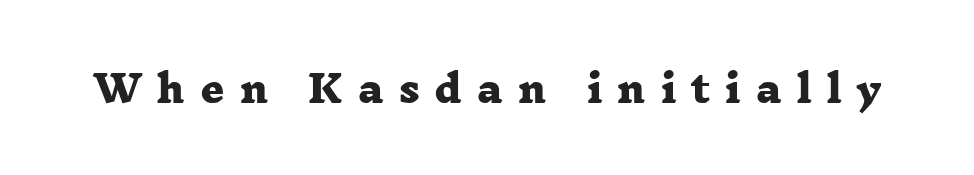
Does the weight exceed regular? Yes, all the way to bold. The words here are not underlined. Each letter's strokes conclude with small projecting serifs. Spacing between characters has been opened up far beyond the box default.
